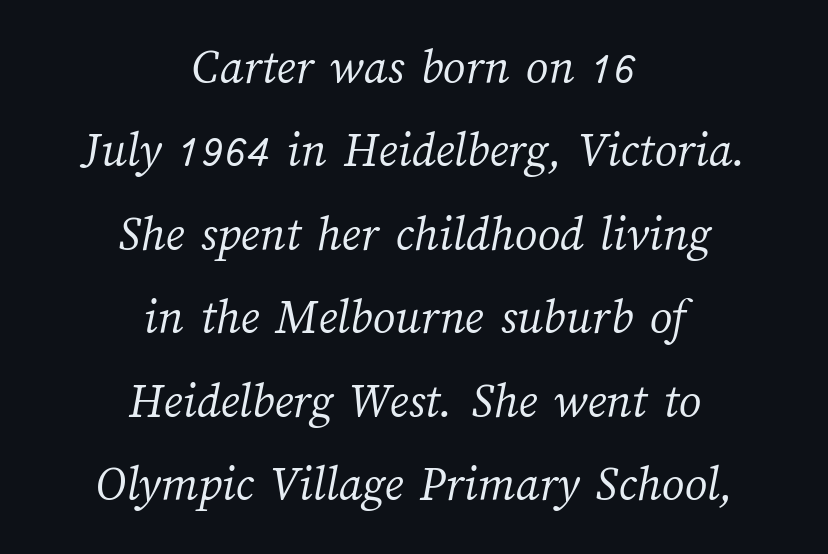
The image shows 50 px light type; set centered, normal line spacing (1.67x), normal letter spacing, not underlined; medium stroke contrast and a medium x-height.
